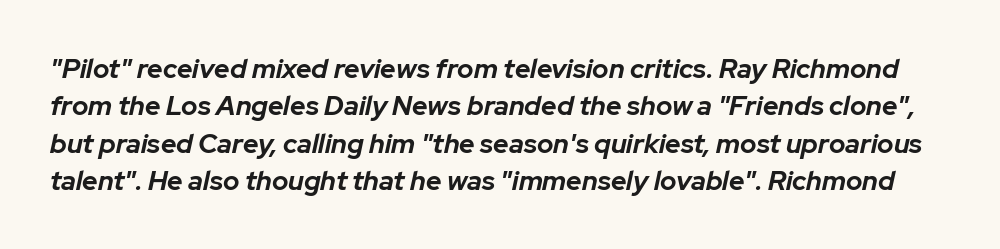
{"italic": "yes", "lean": "right", "slant_degrees": 12, "bold": "yes", "underline": "no", "line_spacing": "normal", "line_spacing_ratio": 1.38, "letter_spacing": "normal", "letter_spacing_em": 0.0, "glyph_px": 27}
